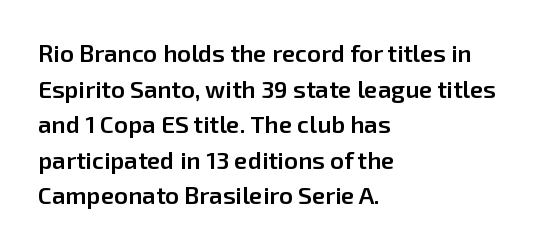
A semibold gives these letters moderate extra thickness, short of bold. Line spacing here is normal. Short note: letters normally spaced. Designer's note — italics off, roman on. A clean baseline with only descenders dipping below it. Line beginnings align vertically; line endings do not.
